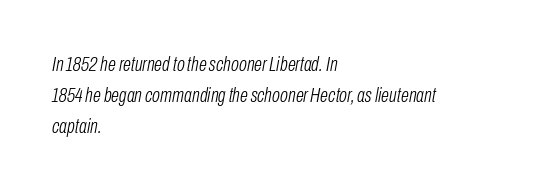
Q: Is the text bold? A: No.
Q: Is the text italic (slanted)? A: Yes, it leans right by about 10 degrees.
Q: Is the text underlined? A: No.
Q: How is the paragraph aligned? A: Left-aligned.
Q: Is the spacing between letters normal or unusually wide? A: Normal.
Q: Is the spacing between lines tight, normal or loose? A: Normal.
